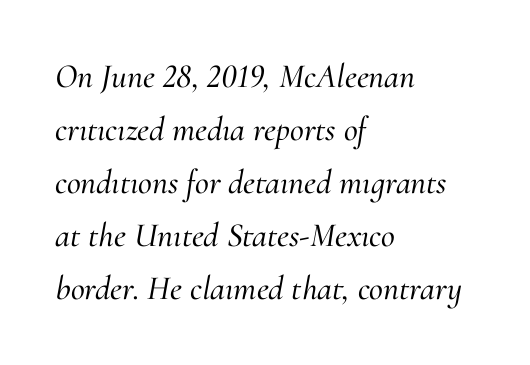
Underlining? Definitely not there. Little horizontal feet cap the strokes, marking this as serif type. The vertical gap from one line to the next is medium. The passage is arranged the way most books set body copy — flush left. Think of a printed novel: that variable character pitch is what you see here. Yep, that's italic — everything's leaning.
